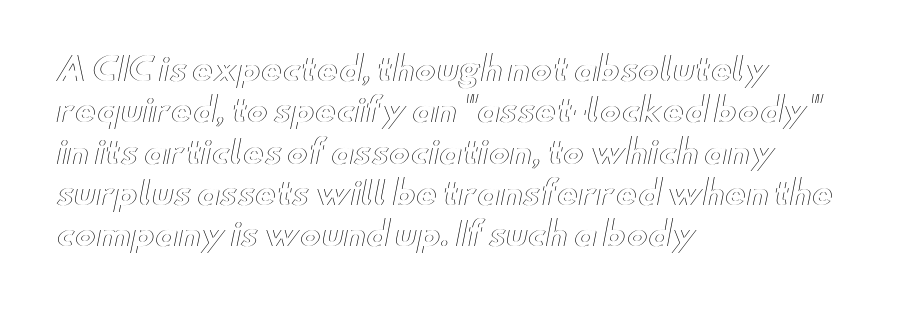
Do the characters align in a grid? No, the font is proportional. Rows of type keep a routine distance in the vertical direction. What stands out about the letter spacing? Nothing — it is the standard amount. Every row of glyphs begins at an identical x-position on the left. Clear beneath every line of the passage.
